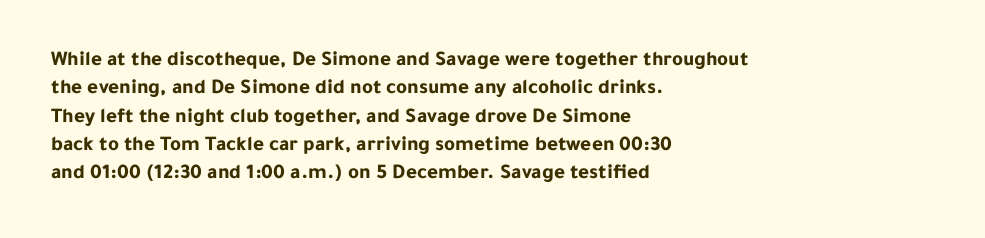
Q: Is the text bold? A: Yes.
Q: Is the text italic (slanted)? A: No, it is upright.
Q: Is the text underlined? A: No.
Q: How is the paragraph aligned? A: Left-aligned.
Q: Is the spacing between letters normal or unusually wide? A: Normal.
Q: Is the spacing between lines tight, normal or loose? A: Normal.
